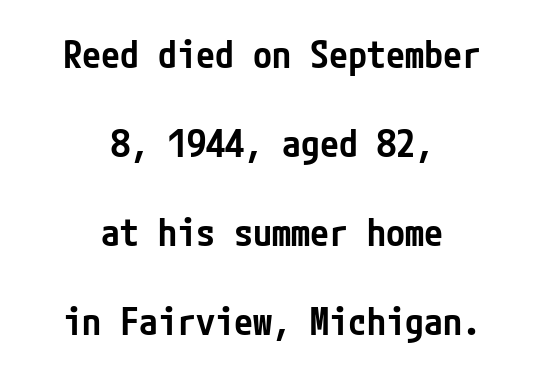
The lettering stays uniformly vertical, giving the passage a roman look. The designer went with a sans here, leaving each stem footless. How are the letters spaced? Ordinarily, with no added tracking. Notice how the passage keeps no hard edge, just a central spine.
